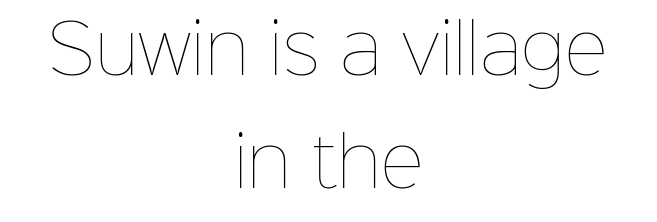
Q: Is the text bold? A: No.
Q: Is the text italic (slanted)? A: No, it is upright.
Q: Is the text underlined? A: No.
Q: How is the paragraph aligned? A: Centered.
Q: Is the spacing between letters normal or unusually wide? A: Normal.
Q: Is the spacing between lines tight, normal or loose? A: Normal.
Q: Width (condensed, normal, or wide)? A: Normal.
Q: Stroke contrast? A: Low.
Q: x-height? A: Medium.
Q: Monospaced? A: No.
